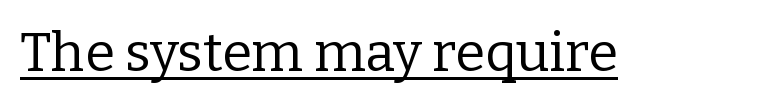
The image shows 54 px regular-weight serif type, upright; set normal letter spacing, underlined; low stroke contrast and a medium x-height.
